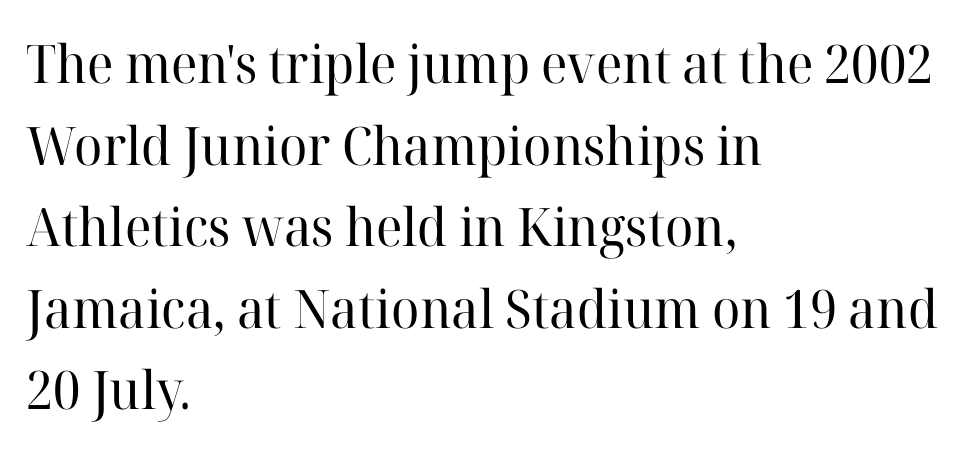
The image shows 53 px regular-weight serif type, upright; set left-aligned, normal line spacing (1.54x), normal letter spacing, not underlined; high stroke contrast and a medium x-height.
